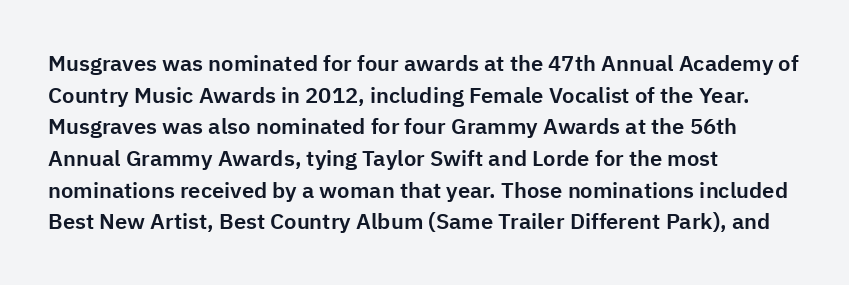
Q: Is the text italic (slanted)? A: No, it is upright.
Q: Is the text underlined? A: No.
Q: How is the paragraph aligned? A: Left-aligned.
Q: Is the spacing between letters normal or unusually wide? A: Normal.
Q: Is the spacing between lines tight, normal or loose? A: Normal.
